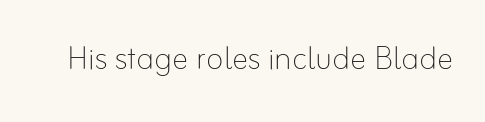
{"italic": "no", "bold": "no", "weight": "thin", "width": "normal", "stroke_contrast": "low", "x_height": "small", "monospaced": "no", "underline": "no", "letter_spacing": "normal", "letter_spacing_em": 0.0, "glyph_px": 41}
